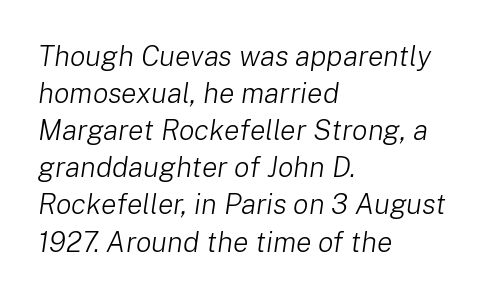
The image shows 29 px light type, italic (leaning right); set left-aligned, normal line spacing (1.28x), normal letter spacing, not underlined; low stroke contrast and a medium x-height.
